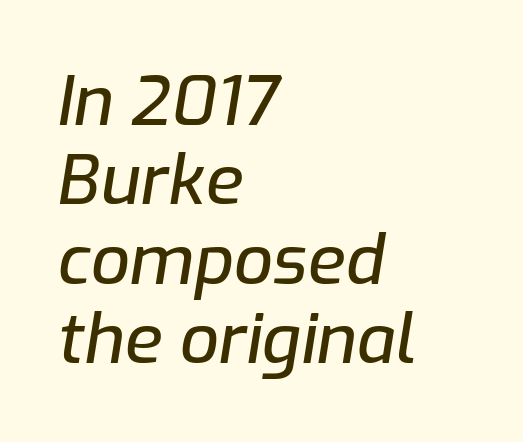
The image shows 69 px text type, italic (leaning right); set left-aligned, tight line spacing (1.15x), normal letter spacing, not underlined; low stroke contrast and a medium x-height.
